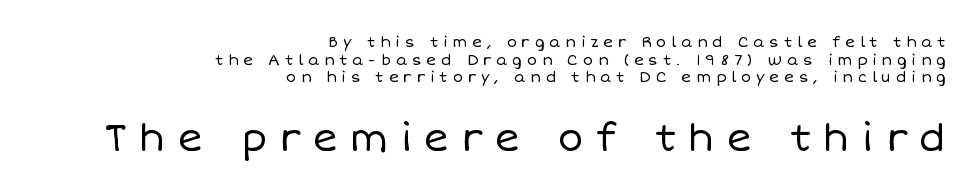
{"italic": "no", "bold": "no", "weight": "regular", "width": "normal", "stroke_contrast": "low", "x_height": "large", "monospaced": "no", "underline": "no", "align": "right", "line_spacing_ratio": 1.17, "letter_spacing": "wide", "letter_spacing_em": 0.32, "larger_block": "second", "size_ratio": 2.53, "glyph_px": 38}
